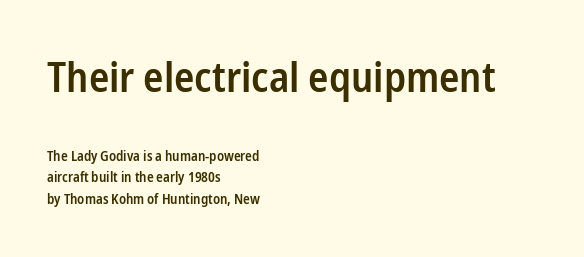
The image shows 42 px semibold, condensed sans-serif type, upright; set left-aligned, normal line spacing (1.55x), normal letter spacing, not underlined; the first (top) block is 3.0x larger; low stroke contrast and a medium x-height.
